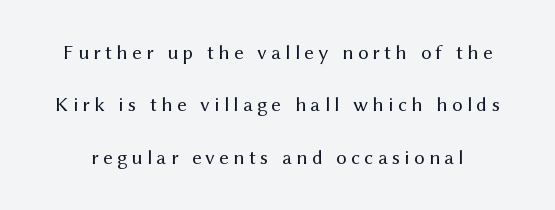
Q: Is the text bold? A: No.
Q: Is the text italic (slanted)? A: No, it is upright.
Q: Is the text underlined? A: No.
Q: Is the spacing between letters normal or unusually wide? A: Unusually wide.
Q: Is the spacing between lines tight, normal or loose? A: Loose.
